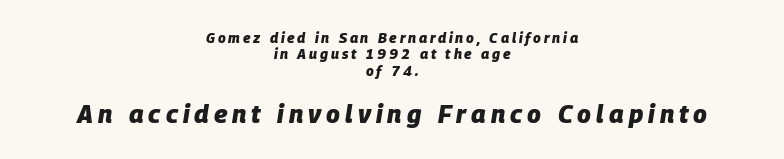
The image shows 25 px bold type, italic (leaning right); set centered, line spacing 1.17x, unusually wide letter spacing (+0.2 em), not underlined; the second (bottom) block is 1.79x larger.
